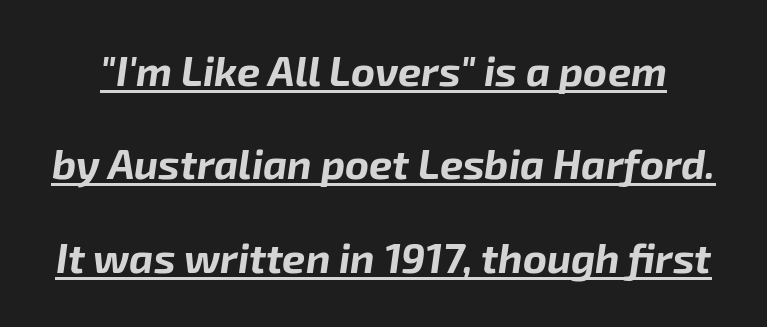
Spacing verdict: proportional, widths tailored to each character. The passage shown leans; its letterforms are oblique. Students, observe the line beneath the letters — that is underlining. Does the weight exceed regular? Yes, all the way to bold. These lines stand farther apart than default settings would place them.
